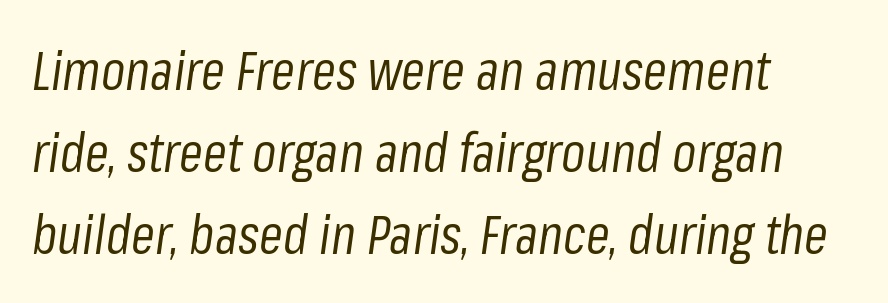
Here the designer chose a conventional face with non-uniform glyph widths. Does the copy run flush right? No — it runs flush left. Reading down the column, the eye jumps a familiar distance to each next line. The area under the type is left untouched. This is oblique type, the kind used for emphasis or titles. On a weight scale, this lands at 450 or below.
